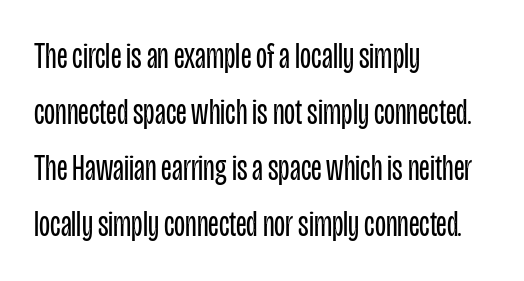
Q: Is the text bold? A: No.
Q: Is the text italic (slanted)? A: No, it is upright.
Q: Is the typeface a serif or a sans-serif typeface? A: Sans-serif.
Q: Is the text underlined? A: No.
Q: How is the paragraph aligned? A: Left-aligned.
Q: Is the spacing between letters normal or unusually wide? A: Normal.
Q: Is the spacing between lines tight, normal or loose? A: Normal.
Q: Width (condensed, normal, or wide)? A: Condensed.
Q: Stroke contrast? A: Low.
Q: x-height? A: Large.
Q: Monospaced? A: No.
